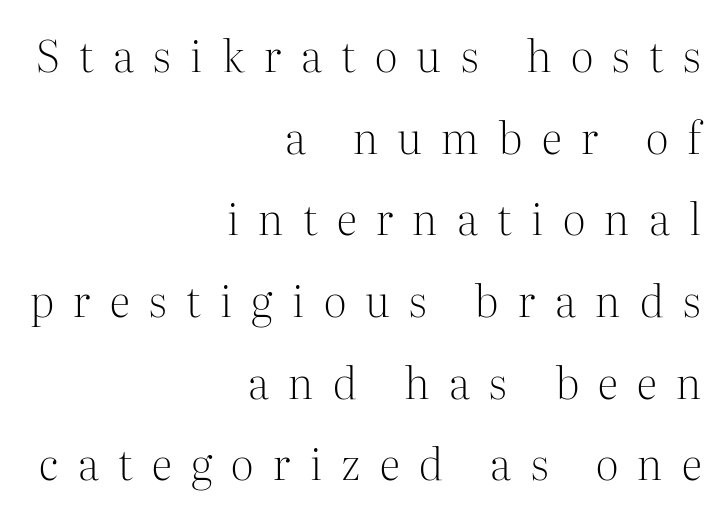
The image shows 43 px light serif type, upright; set right-aligned, loose line spacing (1.9x), unusually wide letter spacing (+0.45 em), not underlined; medium stroke contrast and a medium x-height.
